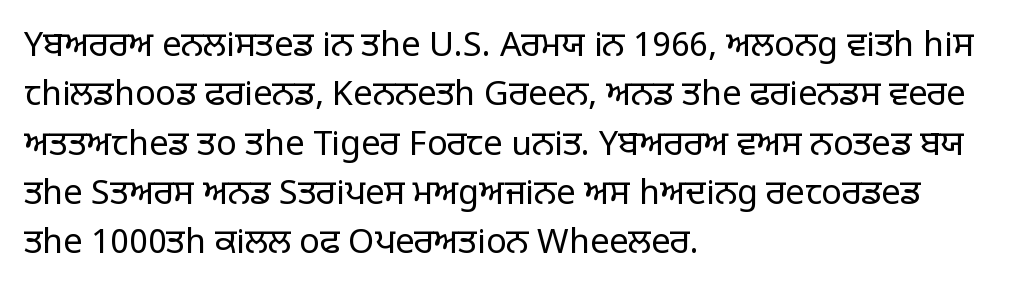
{"serif": "no", "italic": "no", "bold": "no", "weight": "regular", "width": "normal", "stroke_contrast": "low", "x_height": "large", "monospaced": "no", "underline": "no", "align": "left", "line_spacing": "normal", "line_spacing_ratio": 1.45, "letter_spacing": "normal", "letter_spacing_em": 0.0, "glyph_px": 34}
